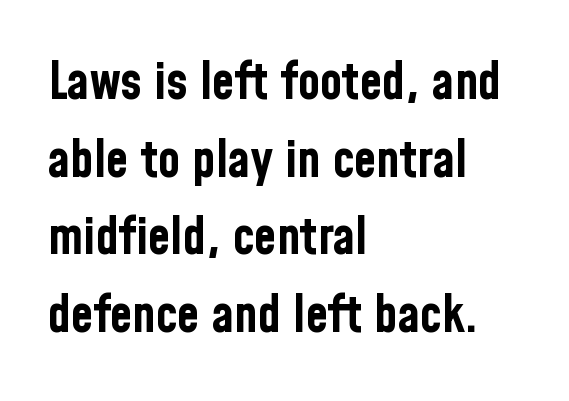
{"serif": "no", "italic": "no", "bold": "yes", "weight": "bold", "width": "condensed", "stroke_contrast": "low", "x_height": "medium", "monospaced": "no", "underline": "no", "align": "left", "line_spacing": "normal", "line_spacing_ratio": 1.52, "letter_spacing": "normal", "letter_spacing_em": 0.0, "glyph_px": 51}
